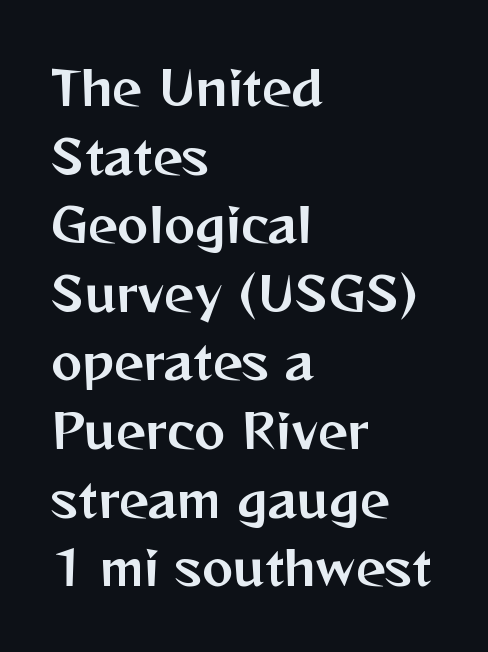
The image shows 47 px sans-serif type, upright; set left-aligned, normal line spacing (1.46x), normal letter spacing, not underlined; medium stroke contrast and a medium x-height.
